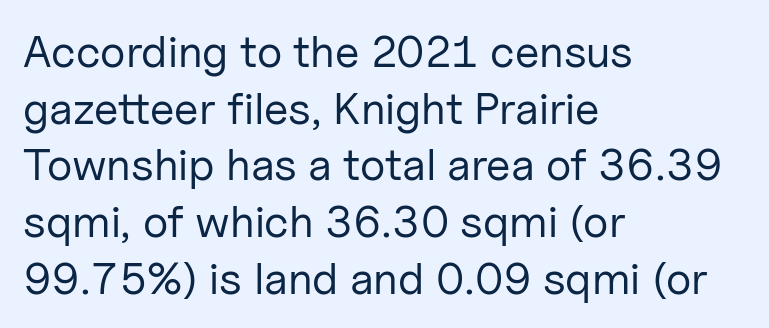
{"serif": "no", "italic": "no", "bold": "no", "weight": "regular", "width": "normal", "stroke_contrast": "low", "x_height": "medium", "monospaced": "no", "underline": "no", "align": "left", "line_spacing": "normal", "line_spacing_ratio": 1.26, "letter_spacing": "normal", "letter_spacing_em": 0.0, "glyph_px": 45}
